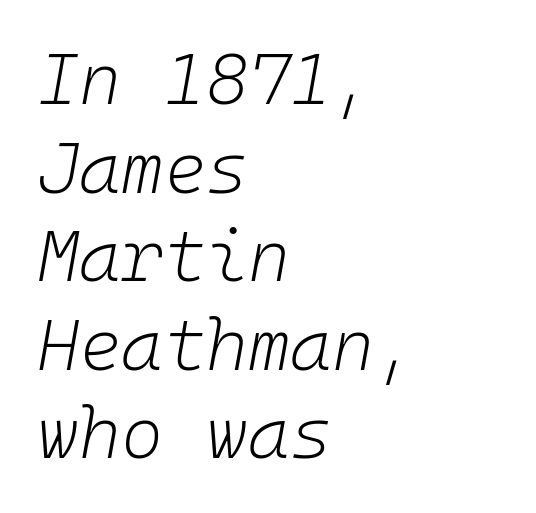
Letter spacing: default. Slant detected: the letters are inclined. These glyphs show unthickened strokes, regular width or finer. Alignment: flush left. Only glyphs here, with clear space below each row.
